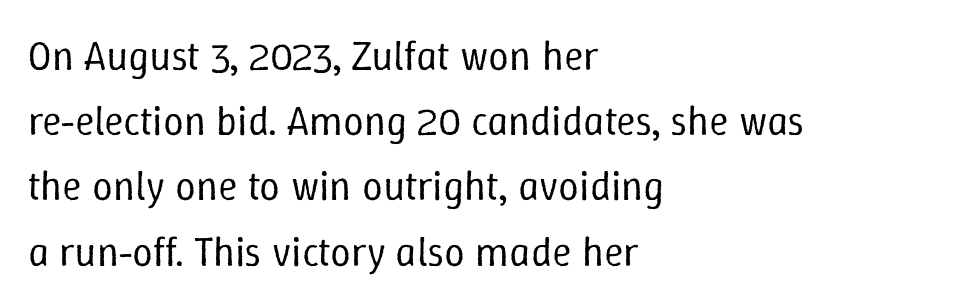
The image shows 41 px regular-weight type, upright; set left-aligned, normal line spacing (1.59x), normal letter spacing, not underlined; low stroke contrast and a medium x-height.
